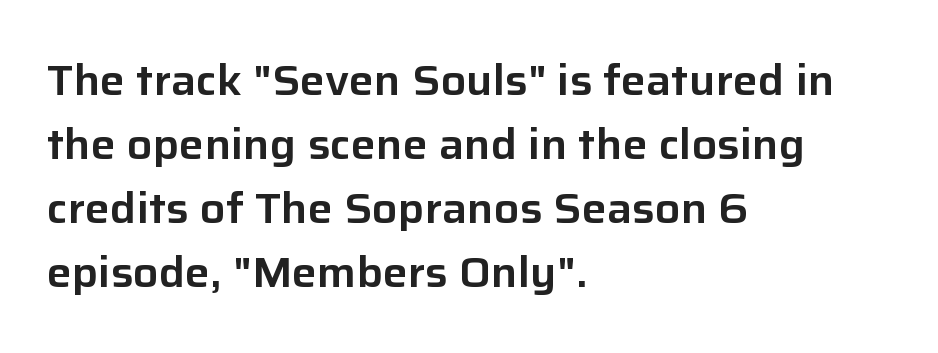
{"serif": "no", "italic": "no", "width": "normal", "stroke_contrast": "low", "x_height": "medium", "monospaced": "no", "underline": "no", "align": "left", "line_spacing": "normal", "line_spacing_ratio": 1.52, "letter_spacing": "normal", "letter_spacing_em": 0.0, "glyph_px": 42}
